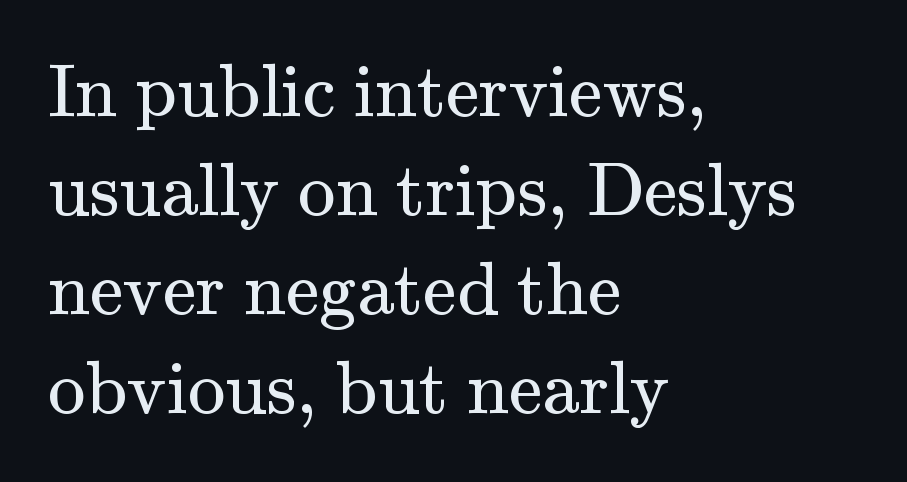
The image shows 75 px regular-weight serif type, upright; set left-aligned, normal line spacing (1.32x), normal letter spacing, not underlined; medium stroke contrast and a small x-height.
